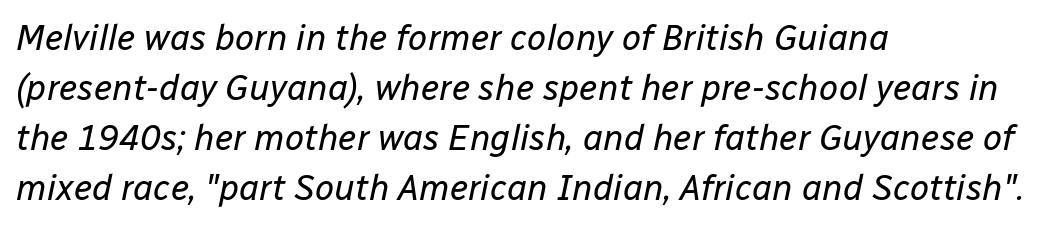
The image shows 35 px regular-weight type, italic (leaning right); set left-aligned, normal line spacing (1.43x), normal letter spacing, not underlined; low stroke contrast and a medium x-height.
